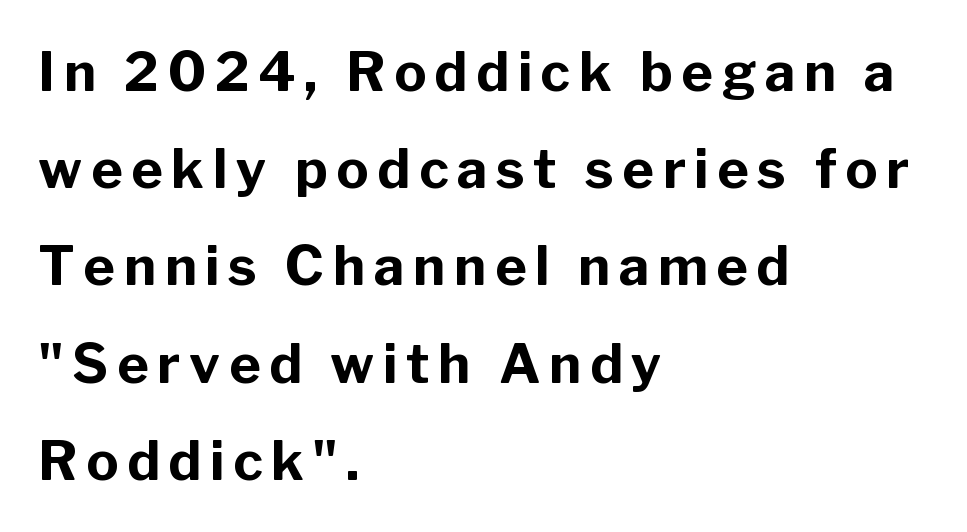
The image shows 54 px bold sans-serif type, upright; set left-aligned, line spacing 1.8x, not underlined; low stroke contrast and a medium x-height.
